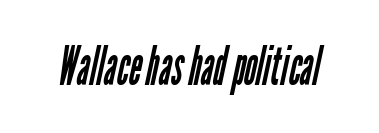
Q: Is the text bold? A: No.
Q: Is the typeface a serif or a sans-serif typeface? A: Sans-serif.
Q: Is the text underlined? A: No.
Q: Is the spacing between letters normal or unusually wide? A: Normal.
Q: Width (condensed, normal, or wide)? A: Condensed.
Q: Stroke contrast? A: Low.
Q: x-height? A: Medium.
Q: Monospaced? A: No.
